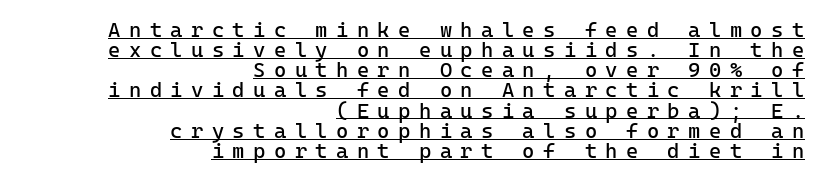
{"italic": "no", "bold": "no", "underline": "yes", "align": "right", "line_spacing": "tight", "line_spacing_ratio": 0.96, "letter_spacing": "wide", "letter_spacing_em": 0.4, "glyph_px": 21}
